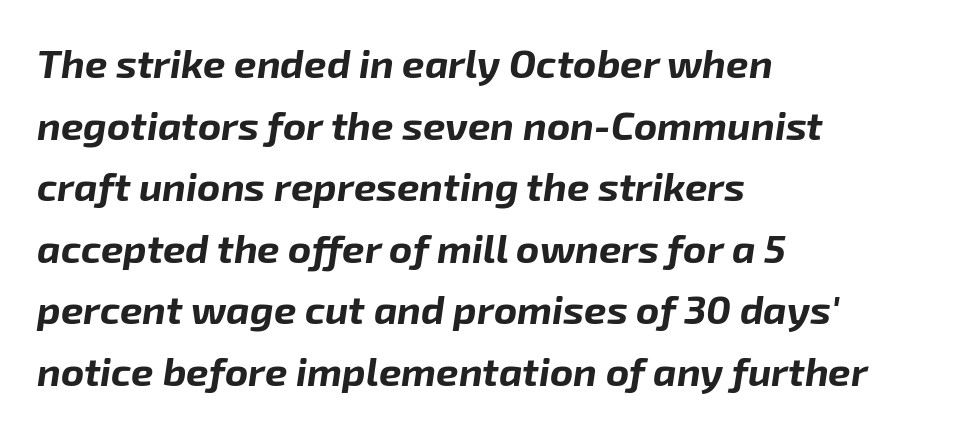
Do the characters align in a grid? No, the font is proportional. Would a proofreader flag this as italicized? Yes. Honestly, the letter spacing is just normal — you wouldn't notice it. Nobody drew a line under any word here.
